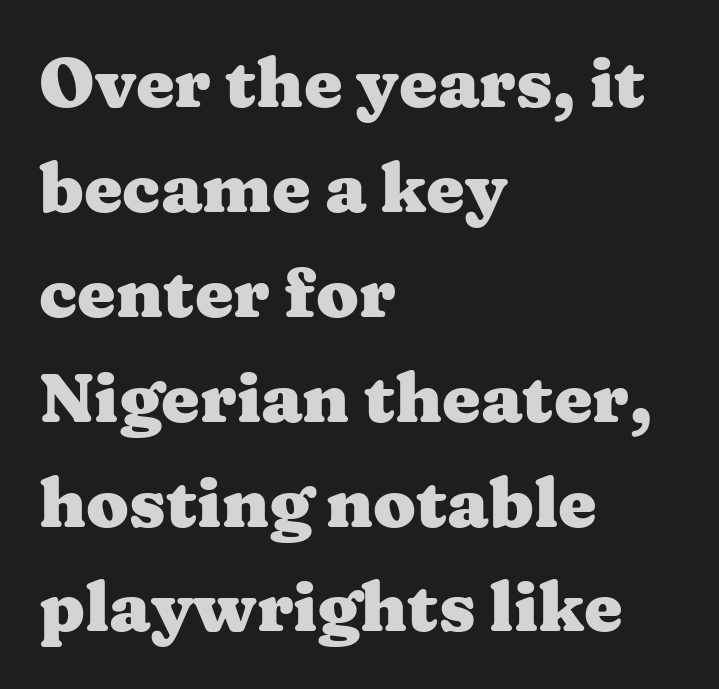
Just letters on the line, the space beneath them empty. Character widths vary here, with narrow letters taking less room than wide ones. The rendering shows small feet on the letterforms — a serif design. Where is the straight margin? On the left. The line-height multiplier appears to be the usual default. The line texture is even and compact thanks to regular tracking.
